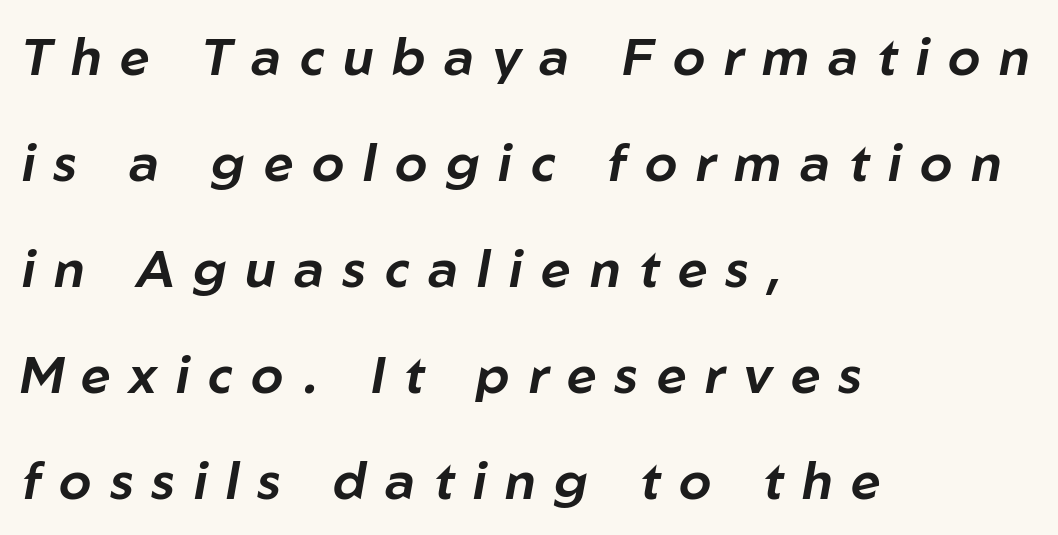
Q: Is the text italic (slanted)? A: Yes, it leans right by about 10 degrees.
Q: Is the text underlined? A: No.
Q: How is the paragraph aligned? A: Left-aligned.
Q: Is the spacing between letters normal or unusually wide? A: Unusually wide.
Q: Is the spacing between lines tight, normal or loose? A: Loose.
Q: Width (condensed, normal, or wide)? A: Normal.
Q: Stroke contrast? A: Low.
Q: x-height? A: Medium.
Q: Monospaced? A: No.
